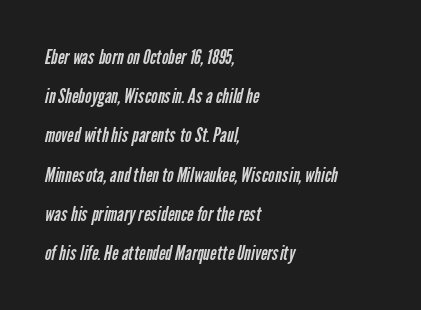
Notice how the passage keeps a crisp vertical edge on the left only. Vertical spacing — loose. The strokes are not fattened; the text isn't bold. The letterforms sit shoulder to shoulder at normal distance. The space beneath each line is pristine and unruled.
